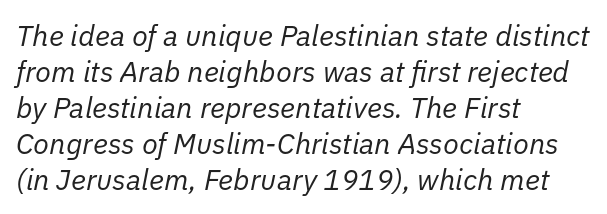
What stands out about the letter spacing? Nothing — it is the standard amount. The strokes are not fattened; the text isn't bold. The zone under the glyphs is completely vacant. Horizontally, the lines are justified to the leading edge only.
